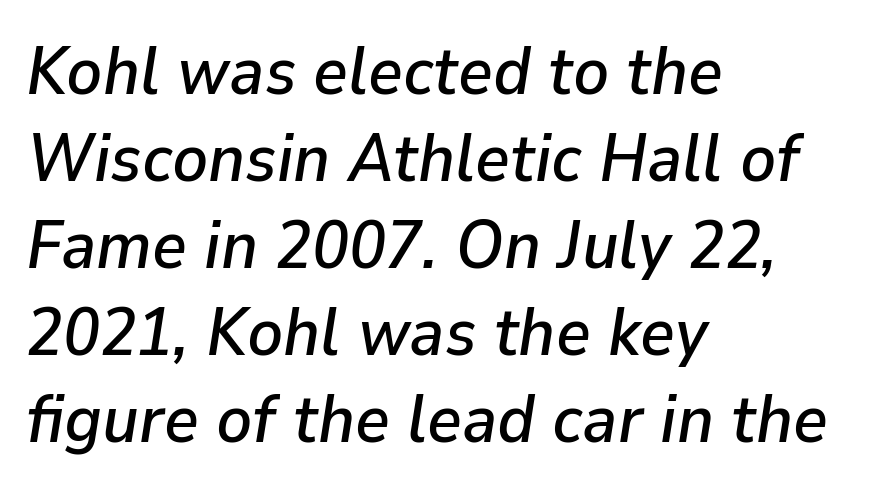
Q: Is the text italic (slanted)? A: Yes, it leans right by about 9 degrees.
Q: Is the text underlined? A: No.
Q: How is the paragraph aligned? A: Left-aligned.
Q: Is the spacing between letters normal or unusually wide? A: Normal.
Q: Is the spacing between lines tight, normal or loose? A: Normal.
Q: Width (condensed, normal, or wide)? A: Normal.
Q: Stroke contrast? A: Low.
Q: x-height? A: Medium.
Q: Monospaced? A: No.
